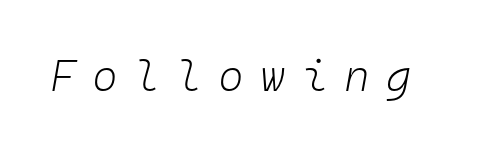
{"italic": "yes", "lean": "right", "slant_degrees": 10, "bold": "no", "weight": "light", "width": "normal", "stroke_contrast": "low", "x_height": "medium", "monospaced": "yes", "underline": "no", "letter_spacing": "wide", "letter_spacing_em": 0.37, "glyph_px": 44}
